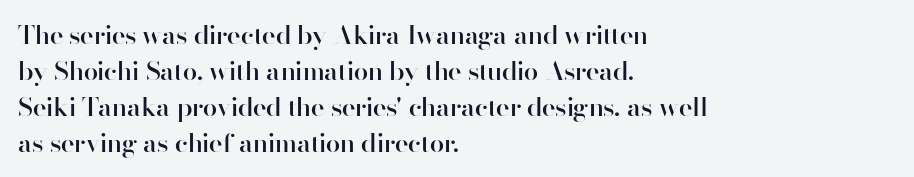
Q: Is the text bold? A: Semi-bold.
Q: Is the text italic (slanted)? A: No, it is upright.
Q: Is the text underlined? A: No.
Q: How is the paragraph aligned? A: Left-aligned.
Q: Is the spacing between letters normal or unusually wide? A: Normal.
Q: Is the spacing between lines tight, normal or loose? A: Normal.
